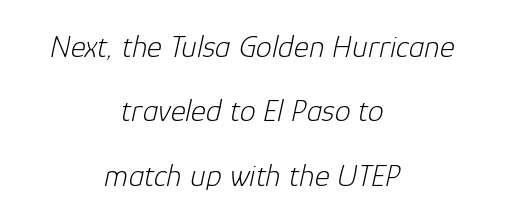
The image shows 32 px light type, italic (leaning right); set centered, loose line spacing (2.01x), normal letter spacing, not underlined; low stroke contrast and a medium x-height.
